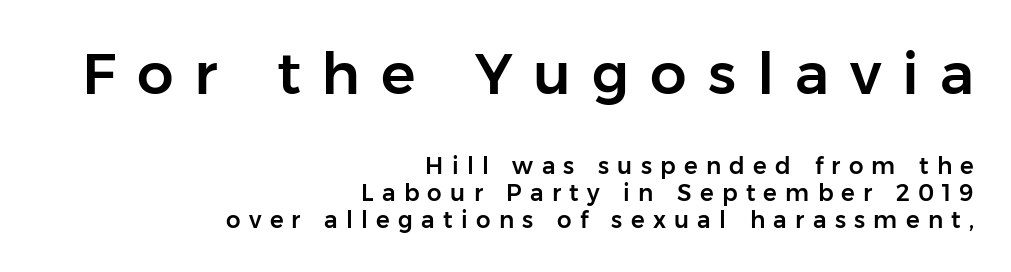
Top chunk: large. Bottom chunk: small. You can tell from the bare stems that sans-serif type was used. Posture: straight, roman, zero tilt. Clear beneath every line of the passage. The passage shown is typed in a proportional face where columns would drift.
